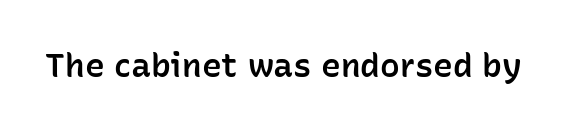
{"serif": "no", "italic": "no", "bold": "semi", "weight": "semibold", "width": "normal", "stroke_contrast": "low", "x_height": "medium", "monospaced": "no", "underline": "no", "letter_spacing": "normal", "letter_spacing_em": 0.0, "glyph_px": 33}
